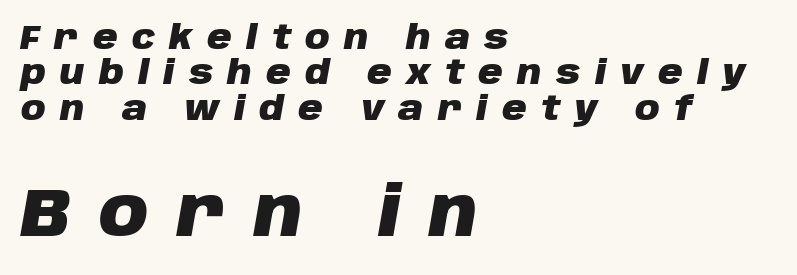
The image shows 68 px heavy type, italic (leaning right); set left-aligned, tight line spacing (1.04x), unusually wide letter spacing (+0.42 em), not underlined; the second (bottom) block is 2.0x larger; low stroke contrast and a large x-height.
